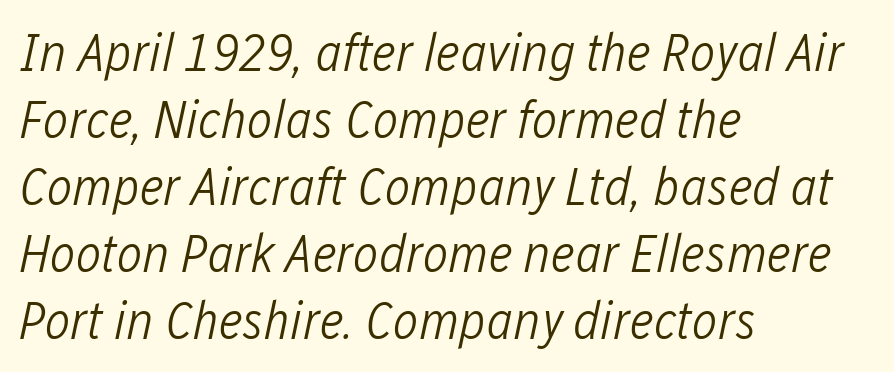
The image shows 54 px light, condensed type, italic (leaning right); set left-aligned, line spacing 1.24x, normal letter spacing, not underlined; low stroke contrast and a medium x-height.
